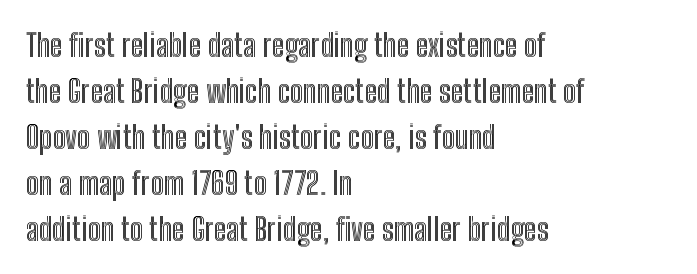
The zone under the glyphs is completely vacant. Horizontally, the lines are justified to the leading edge only. A roman cut, with each character standing at attention. Tracking here is standard; glyphs follow each other at the usual distance. The rendering uses natural spacing where letterforms have individual widths. Leading matches the norm, producing a regular column.
